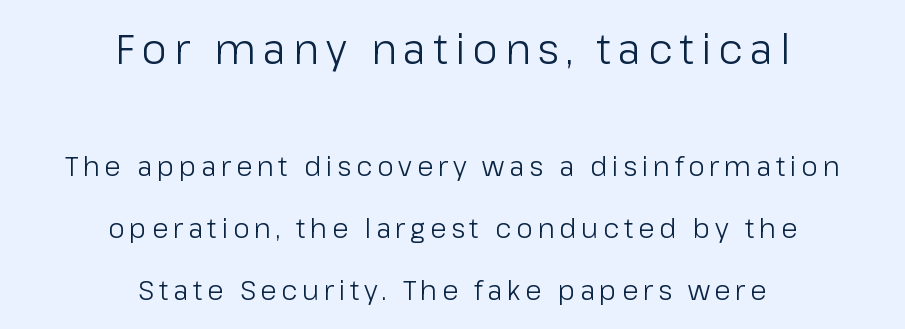
Q: Is the text bold? A: No.
Q: Is the text italic (slanted)? A: No, it is upright.
Q: Is the typeface a serif or a sans-serif typeface? A: Sans-serif.
Q: Is the text underlined? A: No.
Q: How is the paragraph aligned? A: Centered.
Q: Is the spacing between lines tight, normal or loose? A: Loose.
Q: Which block of text is set in a larger size, the first (top) or the second (bottom)? A: The first (top) one.
Q: Width (condensed, normal, or wide)? A: Normal.
Q: Stroke contrast? A: Low.
Q: x-height? A: Medium.
Q: Monospaced? A: No.
